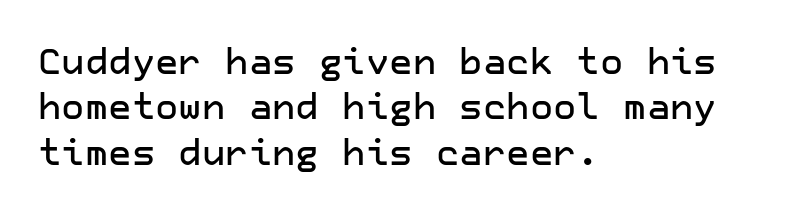
The baseline area is clear. Note: no serifs on the glyphs. If you measured baseline to baseline, you'd find a middling distance. Line beginnings align vertically; line endings do not.
